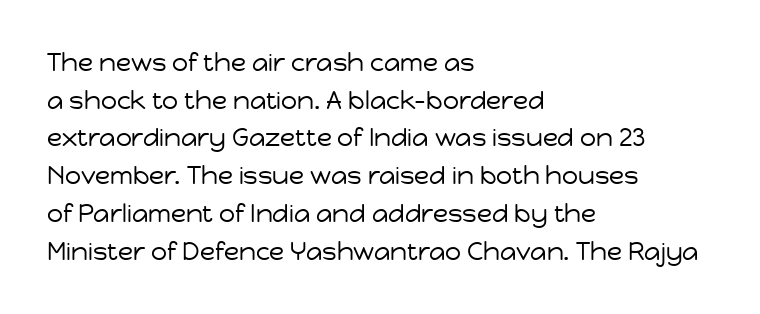
The image shows 25 px text type, upright; set left-aligned, normal line spacing (1.51x), normal letter spacing, not underlined.
